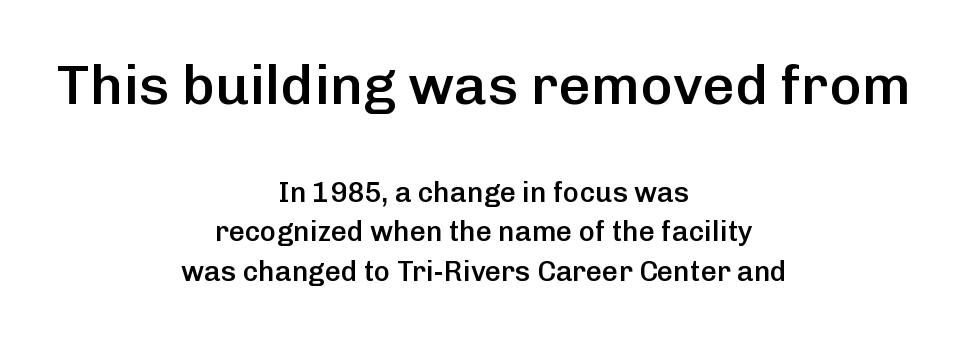
Letters rest on an invisible, unmarked baseline. Does the leading feel generous? No, just average. The rendering positions every line midway between the sides. Note the varied advance widths — an 'i' is clearly narrower than an 'm'. What stands out about the letter spacing? Nothing — it is the standard amount. The characters look somewhat weighty, a semibold short of true bold.
